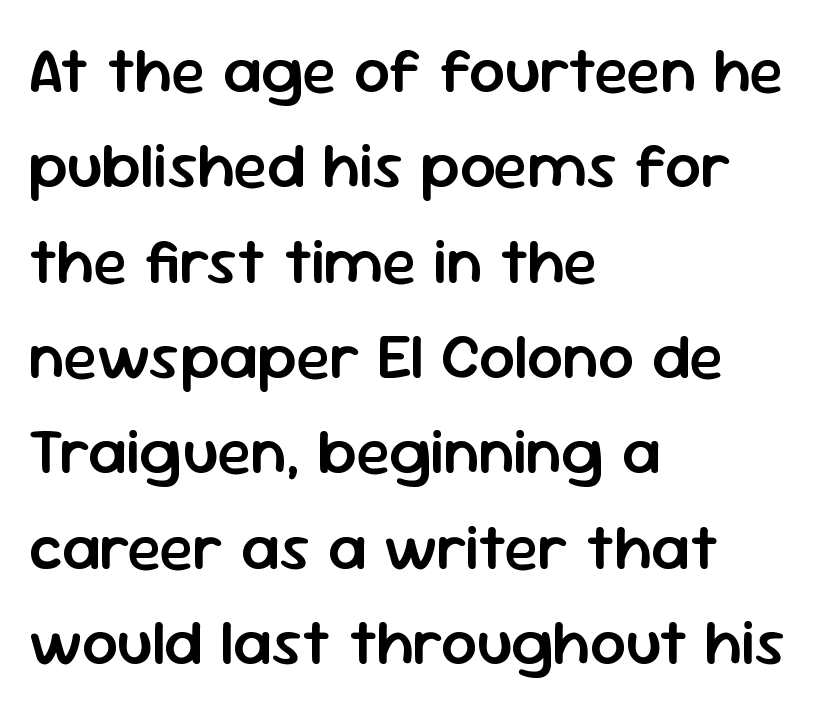
{"serif": "no", "italic": "no", "bold": "semi", "weight": "semibold", "width": "normal", "stroke_contrast": "low", "x_height": "medium", "monospaced": "no", "underline": "no", "align": "left", "line_spacing": "normal", "line_spacing_ratio": 1.49, "letter_spacing": "normal", "letter_spacing_em": 0.0, "glyph_px": 64}
